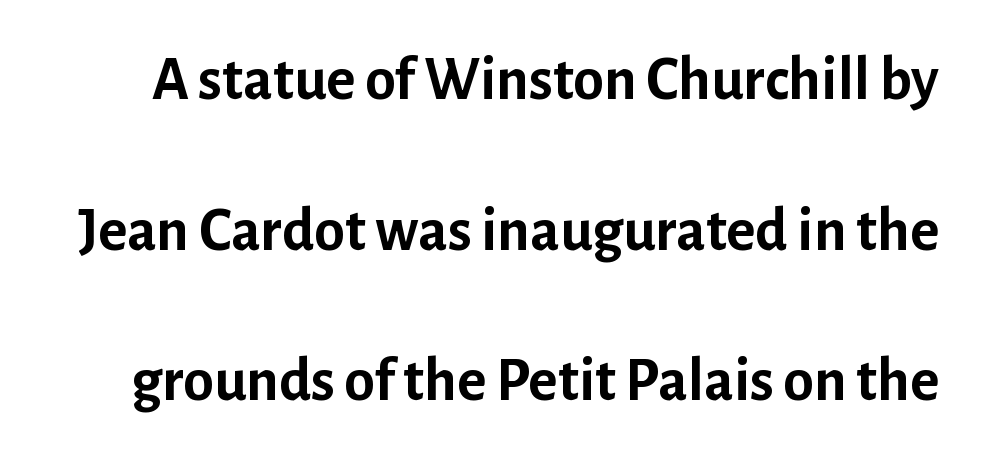
Q: Is the text bold? A: Yes.
Q: Is the text italic (slanted)? A: No, it is upright.
Q: Is the typeface a serif or a sans-serif typeface? A: Sans-serif.
Q: Is the text underlined? A: No.
Q: Is the spacing between letters normal or unusually wide? A: Normal.
Q: Is the spacing between lines tight, normal or loose? A: Loose.
Q: Width (condensed, normal, or wide)? A: Normal.
Q: Stroke contrast? A: Low.
Q: x-height? A: Medium.
Q: Monospaced? A: No.
